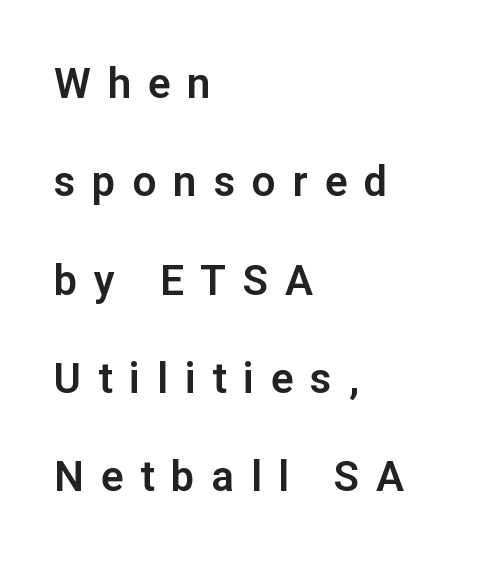
Q: Is the text italic (slanted)? A: No, it is upright.
Q: Is the typeface a serif or a sans-serif typeface? A: Sans-serif.
Q: Is the text underlined? A: No.
Q: How is the paragraph aligned? A: Left-aligned.
Q: Is the spacing between letters normal or unusually wide? A: Unusually wide.
Q: Is the spacing between lines tight, normal or loose? A: Loose.
Q: Width (condensed, normal, or wide)? A: Normal.
Q: Stroke contrast? A: Low.
Q: x-height? A: Medium.
Q: Monospaced? A: No.
